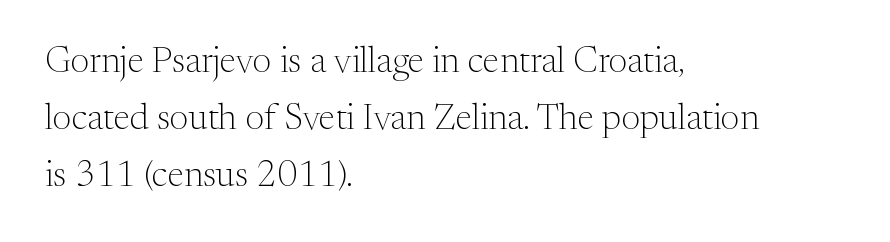
The image shows 36 px light serif type, upright; set left-aligned, normal line spacing (1.59x), normal letter spacing, not underlined; medium stroke contrast and a medium x-height.
